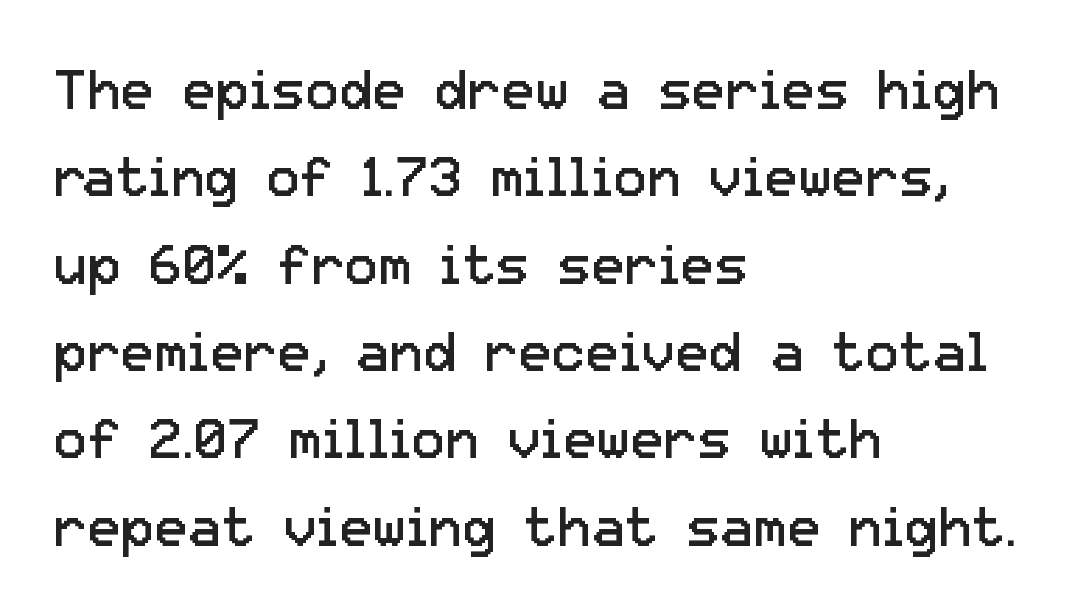
The image shows 56 px regular-weight sans-serif type, upright; set left-aligned, normal line spacing (1.56x), normal letter spacing, not underlined; low stroke contrast and a medium x-height.
